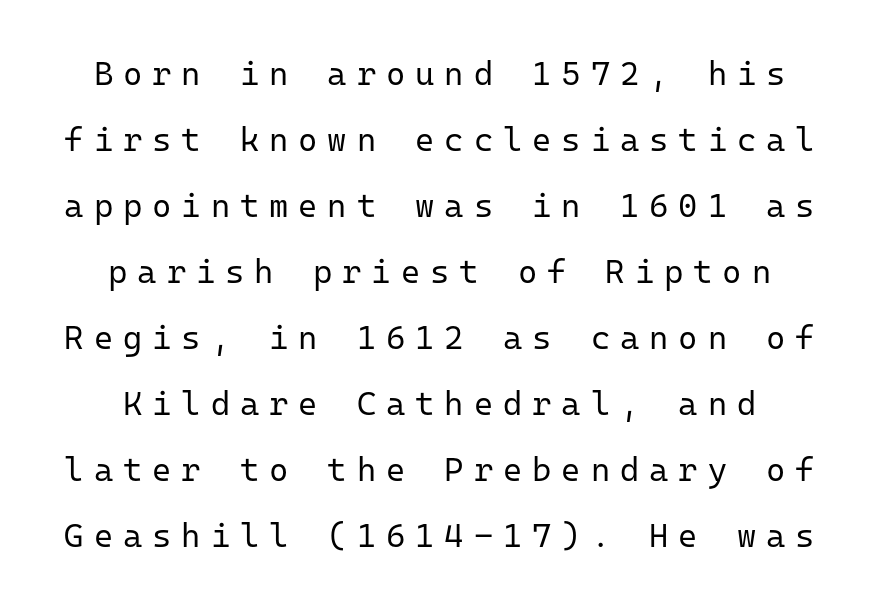
Nope, not italic — everything's standing straight. The type family on display is of the sans-serif kind. The space between consecutive lines is lavish. The face used here is monospaced, like something from a code editor. The line texture is sparse and dotted thanks to wide tracking. The characters are drawn with everyday or finer stroke widths.
